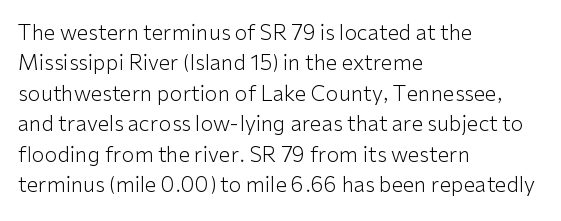
Q: Is the text bold? A: No.
Q: Is the text italic (slanted)? A: No, it is upright.
Q: Is the text underlined? A: No.
Q: How is the paragraph aligned? A: Left-aligned.
Q: Is the spacing between letters normal or unusually wide? A: Normal.
Q: Is the spacing between lines tight, normal or loose? A: Normal.
